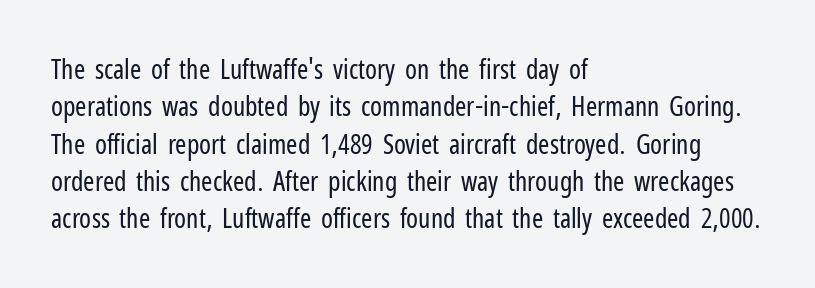
Interline gaps are of average width in this sample. Inter-character spacing is left at the font's built-in metrics. If you drew a line through each stem, it would be perfectly vertical. Words float on clear page, feet unadorned. Each line starts at the same left margin while the right side varies.
